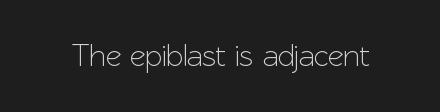
Italic? Not at all — the glyphs are vertical. Descender tails drop into unmarked territory. The glyphs in this specimen are sans serif. Spacing between characters is what you'd get straight out of the box.
